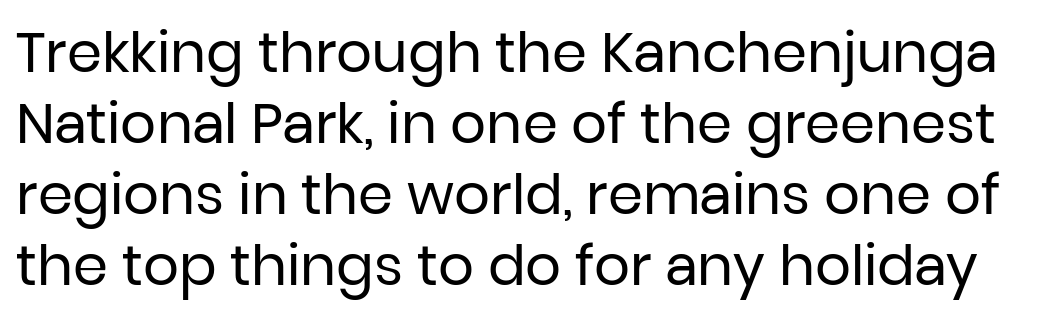
{"serif": "no", "italic": "no", "bold": "no", "weight": "regular", "width": "normal", "stroke_contrast": "low", "x_height": "medium", "monospaced": "no", "underline": "no", "line_spacing": "normal", "line_spacing_ratio": 1.27, "letter_spacing": "normal", "letter_spacing_em": 0.0, "glyph_px": 56}
